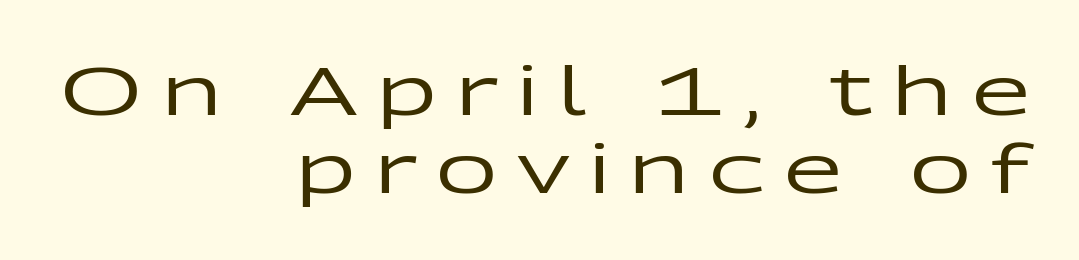
{"serif": "no", "italic": "no", "width": "wide", "stroke_contrast": "low", "x_height": "medium", "monospaced": "no", "underline": "no", "align": "right", "line_spacing_ratio": 1.17, "letter_spacing": "wide", "letter_spacing_em": 0.29, "glyph_px": 67}
